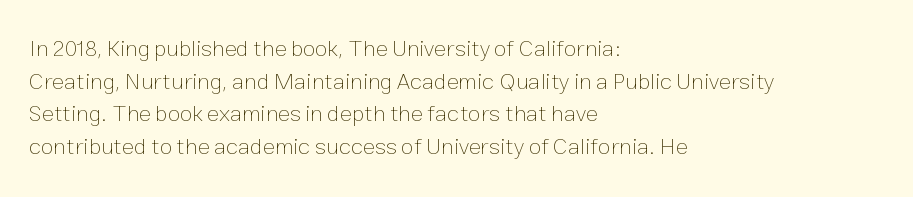
{"italic": "no", "bold": "no", "underline": "no", "align": "left", "line_spacing": "normal", "line_spacing_ratio": 1.42, "letter_spacing": "normal", "letter_spacing_em": 0.0, "glyph_px": 23}
